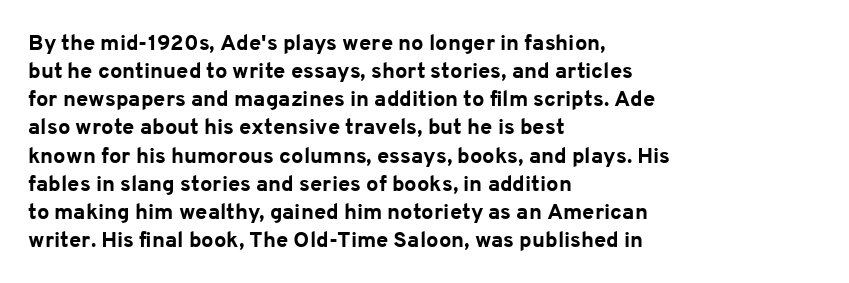
The passage is arranged the way most books set body copy — flush left. No word sits above an underline. Nobody touched the tracking dial on this one. Stroke thickness is high; the sample reads as a true bold.
